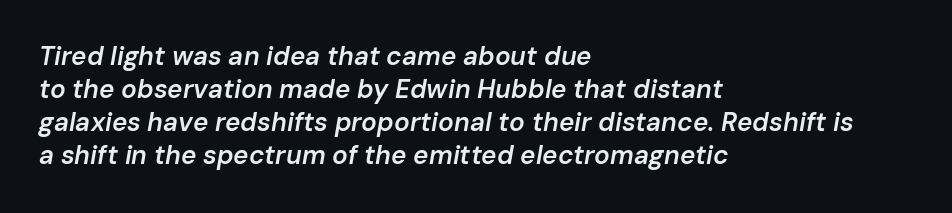
{"italic": "yes", "lean": "right", "slant_degrees": 10, "bold": "semi", "underline": "no", "align": "left", "line_spacing": "normal", "line_spacing_ratio": 1.27, "letter_spacing": "normal", "letter_spacing_em": 0.0, "glyph_px": 26}
